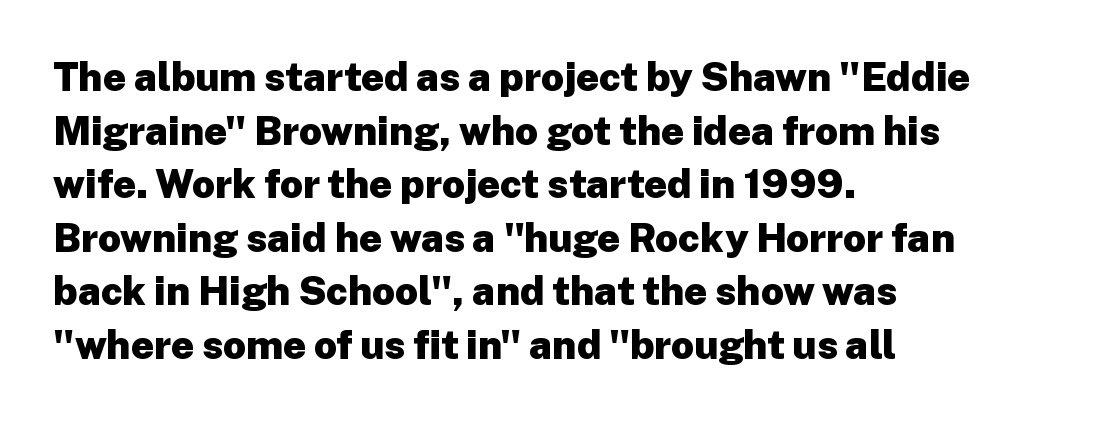
{"serif": "no", "italic": "no", "bold": "yes", "weight": "heavy", "width": "normal", "stroke_contrast": "low", "x_height": "medium", "monospaced": "no", "underline": "no", "align": "left", "line_spacing": "normal", "line_spacing_ratio": 1.34, "letter_spacing": "normal", "letter_spacing_em": 0.0, "glyph_px": 40}
